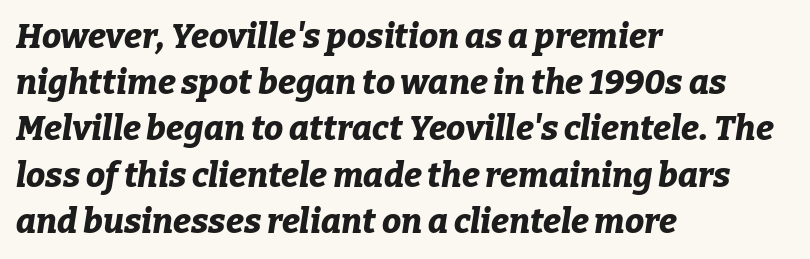
Is the type slanted? Yes — the strokes lean at a clear angle. The typesetter chose a ragged-right arrangement here. A typesetter would call this proportional, since set widths differ per character. The face used here is rendered with its standard letterfit. Strokes here are thick enough to call this a true bold. The zone under the glyphs is completely vacant.
